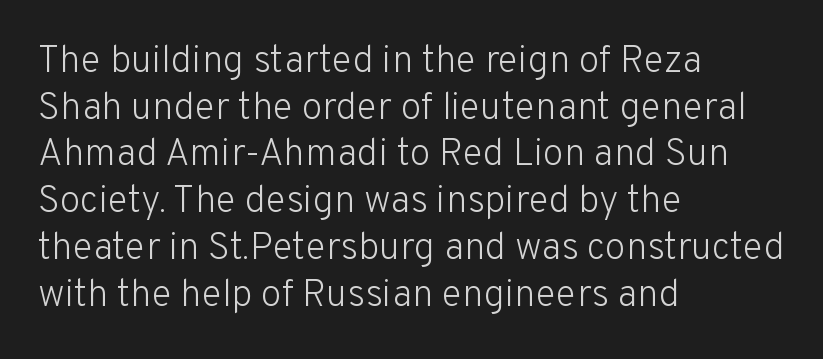
Q: Is the text bold? A: No.
Q: Is the text italic (slanted)? A: No, it is upright.
Q: Is the typeface a serif or a sans-serif typeface? A: Sans-serif.
Q: Is the text underlined? A: No.
Q: How is the paragraph aligned? A: Left-aligned.
Q: Is the spacing between letters normal or unusually wide? A: Normal.
Q: Width (condensed, normal, or wide)? A: Normal.
Q: Stroke contrast? A: Low.
Q: x-height? A: Medium.
Q: Monospaced? A: No.
